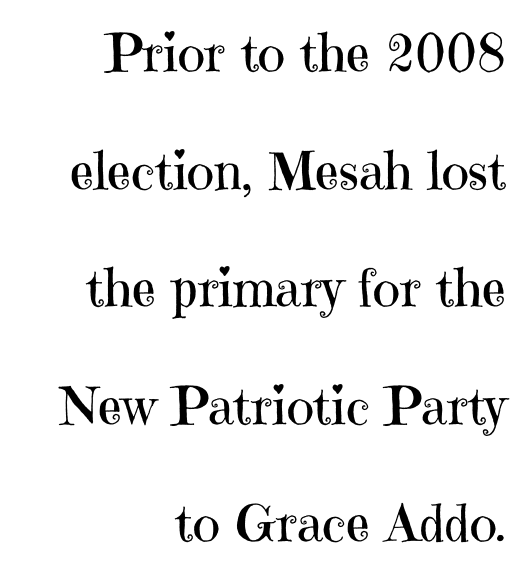
The image shows 52 px regular-weight serif type, upright; set right-aligned, loose line spacing (2.26x), normal letter spacing, not underlined; high stroke contrast and a medium x-height.
